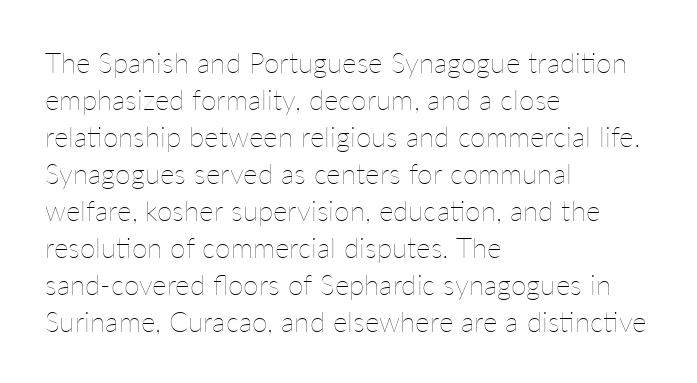
Q: Is the text bold? A: No.
Q: Is the text italic (slanted)? A: No, it is upright.
Q: Is the text underlined? A: No.
Q: How is the paragraph aligned? A: Left-aligned.
Q: Is the spacing between letters normal or unusually wide? A: Normal.
Q: Is the spacing between lines tight, normal or loose? A: Normal.
Q: Width (condensed, normal, or wide)? A: Normal.
Q: Stroke contrast? A: Low.
Q: x-height? A: Medium.
Q: Monospaced? A: No.
